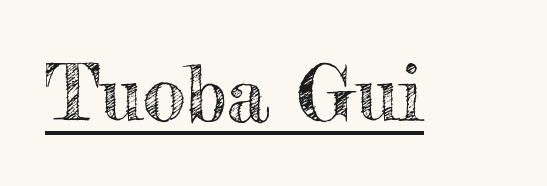
This sample carries an underscore along the baseline area. Inter-character spacing is left at the font's built-in metrics. A typesetter would call this proportional, since set widths differ per character. Italic: no, the glyphs are upright roman.
